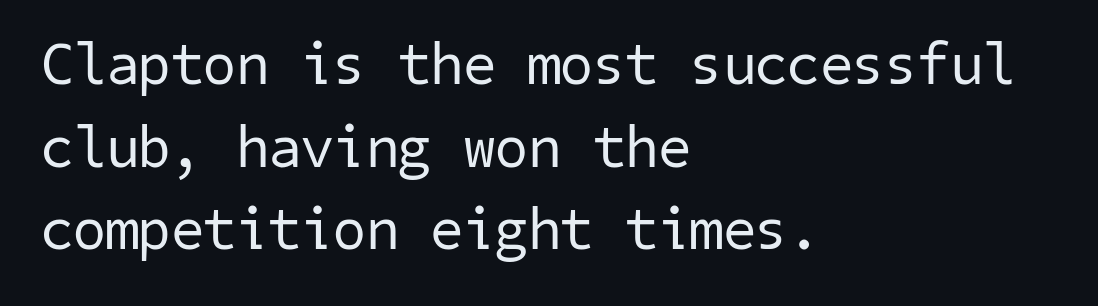
These lines sit exactly where default settings would place them. Left-aligned paragraph, ragged on the right. Nothing unusual about the tracking: characters are spaced as the font intends. Anything drawn beneath the words? Only blank space.
